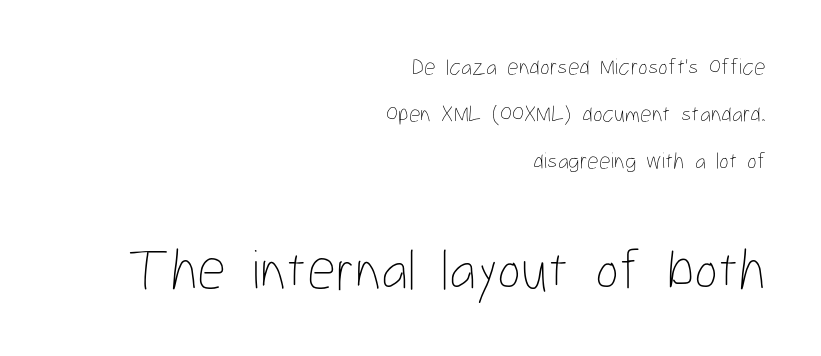
The image shows 57 px thin, condensed type, upright; set right-aligned, loose line spacing (2.05x), normal letter spacing, not underlined; the second (bottom) block is 2.48x larger; low stroke contrast and a medium x-height.
